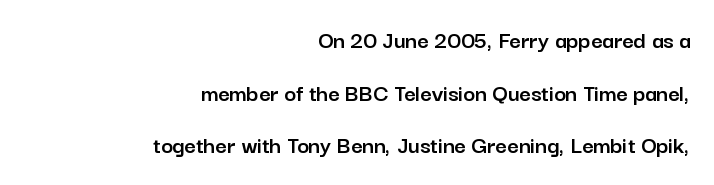
{"italic": "no", "underline": "no", "align": "right", "line_spacing": "loose", "line_spacing_ratio": 2.11, "letter_spacing": "normal", "letter_spacing_em": 0.0, "glyph_px": 25}
